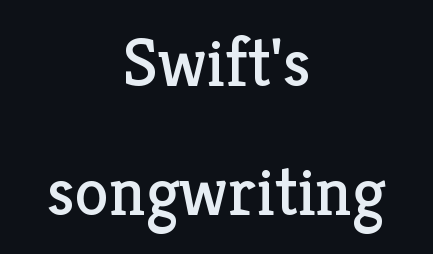
The image shows 69 px regular-weight serif type, upright; set centered, line spacing 1.87x, normal letter spacing, not underlined; low stroke contrast and a medium x-height.
